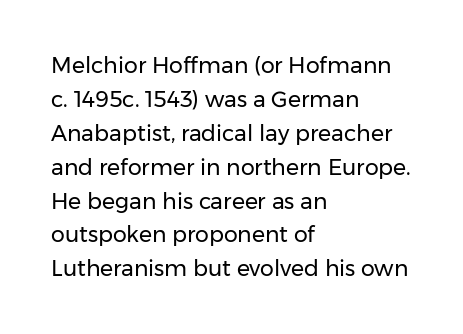
{"italic": "no", "bold": "no", "underline": "no", "align": "left", "line_spacing": "normal", "line_spacing_ratio": 1.54, "letter_spacing": "normal", "letter_spacing_em": 0.0, "glyph_px": 22}
